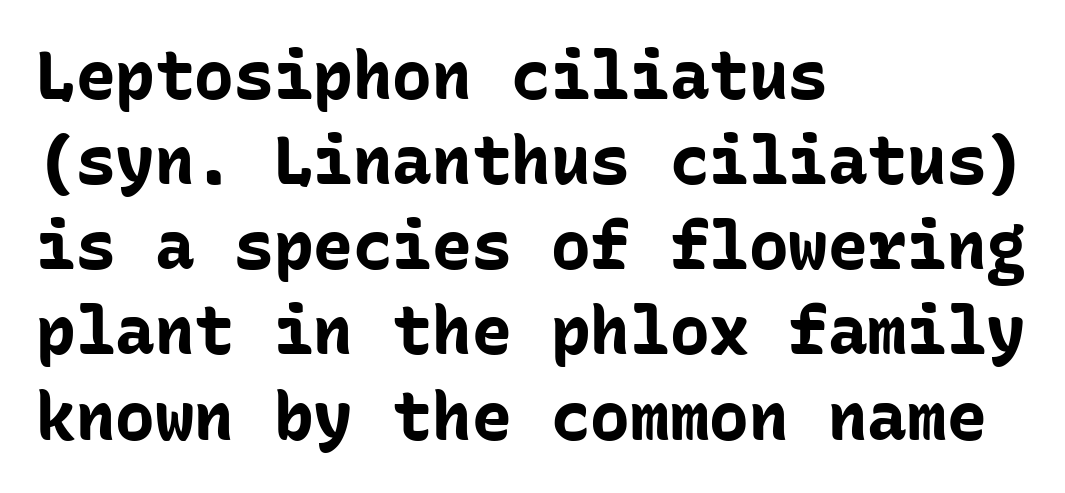
Q: Is the text bold? A: Yes.
Q: Is the text italic (slanted)? A: No, it is upright.
Q: Is the typeface a serif or a sans-serif typeface? A: Sans-serif.
Q: Is the text underlined? A: No.
Q: How is the paragraph aligned? A: Left-aligned.
Q: Is the spacing between letters normal or unusually wide? A: Normal.
Q: Is the spacing between lines tight, normal or loose? A: Normal.
Q: Width (condensed, normal, or wide)? A: Normal.
Q: Stroke contrast? A: Low.
Q: x-height? A: Medium.
Q: Monospaced? A: Yes.
